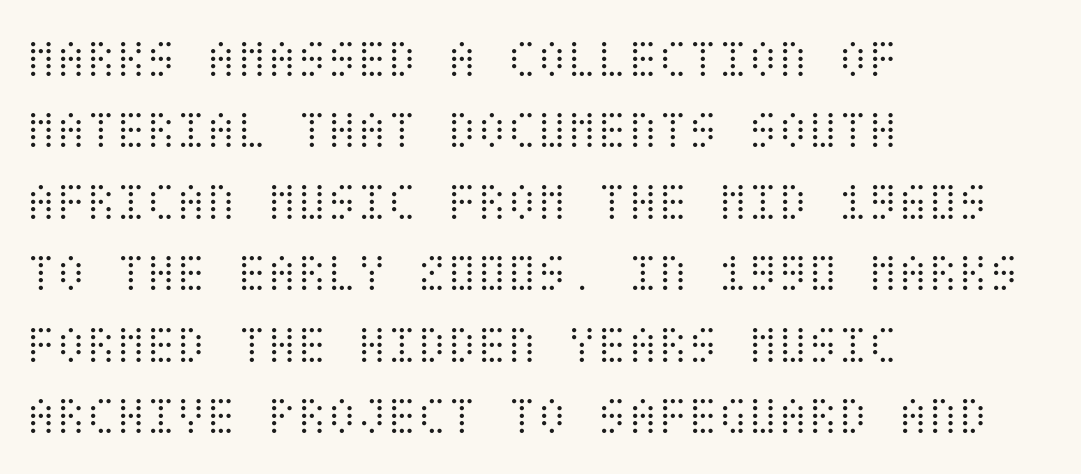
Q: Is the text bold? A: No.
Q: Is the text italic (slanted)? A: No, it is upright.
Q: Is the text underlined? A: No.
Q: How is the paragraph aligned? A: Left-aligned.
Q: Is the spacing between letters normal or unusually wide? A: Normal.
Q: Is the spacing between lines tight, normal or loose? A: Normal.
Q: Width (condensed, normal, or wide)? A: Condensed.
Q: Stroke contrast? A: Medium.
Q: x-height? A: Large.
